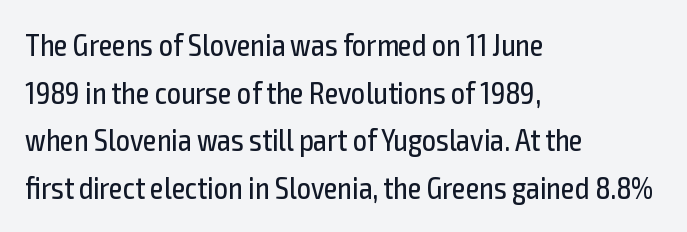
The image shows 31 px regular-weight, condensed sans-serif type, upright; set left-aligned, normal line spacing (1.54x), normal letter spacing, not underlined; a medium x-height.
